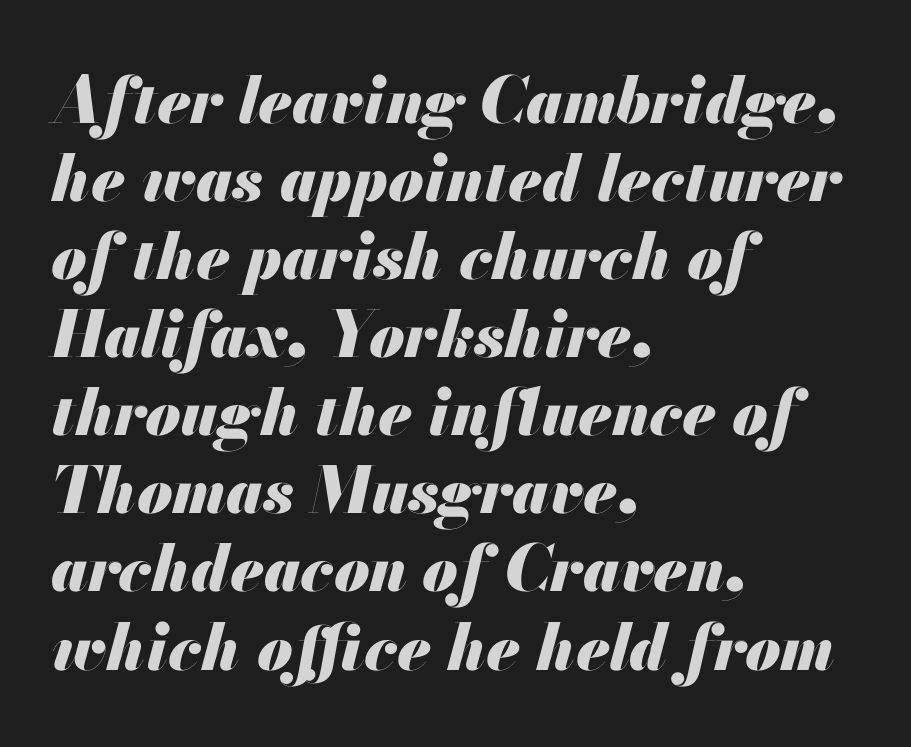
Its strokes are broad and dark, the hallmark of bold type. Underline: absent. The lines are quadded left. Style check: oblique.
